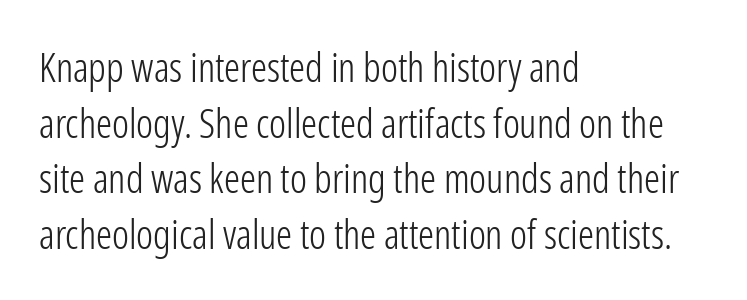
Q: Is the text bold? A: No.
Q: Is the text italic (slanted)? A: No, it is upright.
Q: Is the typeface a serif or a sans-serif typeface? A: Sans-serif.
Q: Is the text underlined? A: No.
Q: How is the paragraph aligned? A: Left-aligned.
Q: Is the spacing between letters normal or unusually wide? A: Normal.
Q: Is the spacing between lines tight, normal or loose? A: Normal.
Q: Width (condensed, normal, or wide)? A: Condensed.
Q: Stroke contrast? A: Low.
Q: x-height? A: Medium.
Q: Monospaced? A: No.
